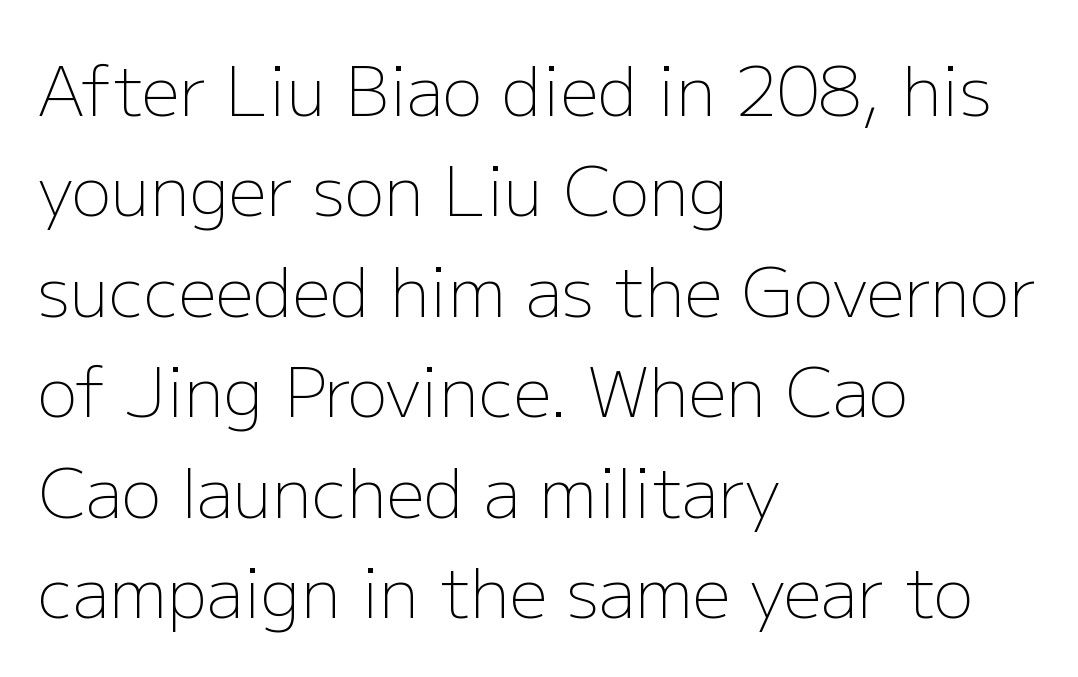
Q: Is the text bold? A: No.
Q: Is the text italic (slanted)? A: No, it is upright.
Q: Is the typeface a serif or a sans-serif typeface? A: Sans-serif.
Q: Is the text underlined? A: No.
Q: How is the paragraph aligned? A: Left-aligned.
Q: Is the spacing between letters normal or unusually wide? A: Normal.
Q: Is the spacing between lines tight, normal or loose? A: Normal.
Q: Width (condensed, normal, or wide)? A: Normal.
Q: Stroke contrast? A: Low.
Q: x-height? A: Medium.
Q: Monospaced? A: No.
